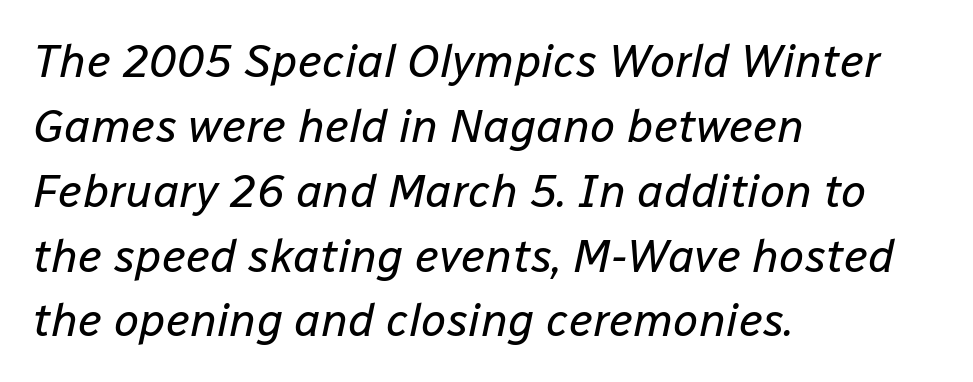
The image shows 46 px regular-weight type, italic (leaning right); set left-aligned, normal line spacing (1.41x), normal letter spacing, not underlined; low stroke contrast and a medium x-height.
